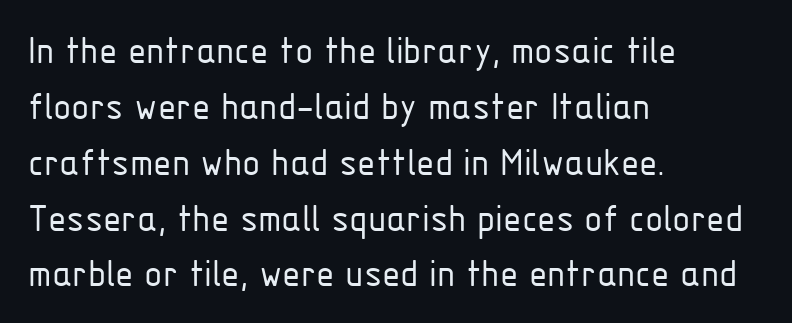
These lines are rendered in a variable-pitch font. These lines are set flush left with a ragged right edge. A light-to-regular cut is what we see here. Each word holds together tightly as a unit, with standard inter-letter gaps. A typesetter would mark this as roman, not italic.
